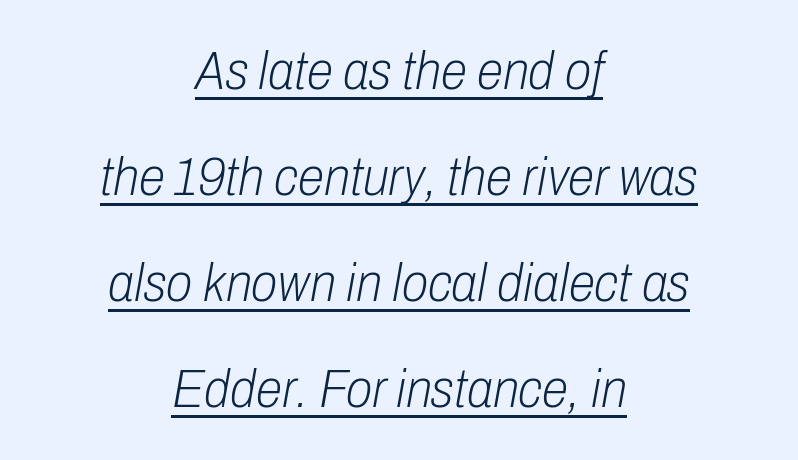
A great deal of white space separates one row of letters from the next. The whitespace from short lines is split evenly between both sides. This sample uses an oblique cut, with every glyph tilted off the vertical. Is the stroke heavy? The answer is a plain regular-or-lighter. A continuous stroke trails under the words, as in a hyperlink. The gaps between neighbouring characters are ordinary and unremarkable.
